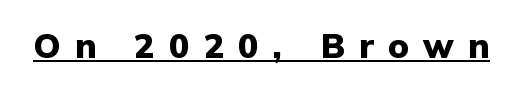
Varying glyph widths throughout — classic text-font behaviour. Posture: upright roman. In terms of letterspacing, this is a distinctly airy, spread setting. These lines are composed in type without serifs. The glyphs are accompanied by a horizontal stroke just below them. You'd pick this weight for a headline — it's a proper bold.
